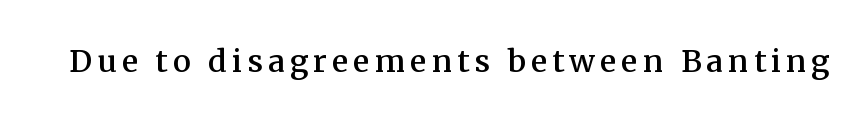
Q: Is the text italic (slanted)? A: No, it is upright.
Q: Is the typeface a serif or a sans-serif typeface? A: Serif.
Q: Is the text underlined? A: No.
Q: Width (condensed, normal, or wide)? A: Normal.
Q: Stroke contrast? A: Medium.
Q: x-height? A: Medium.
Q: Monospaced? A: No.
